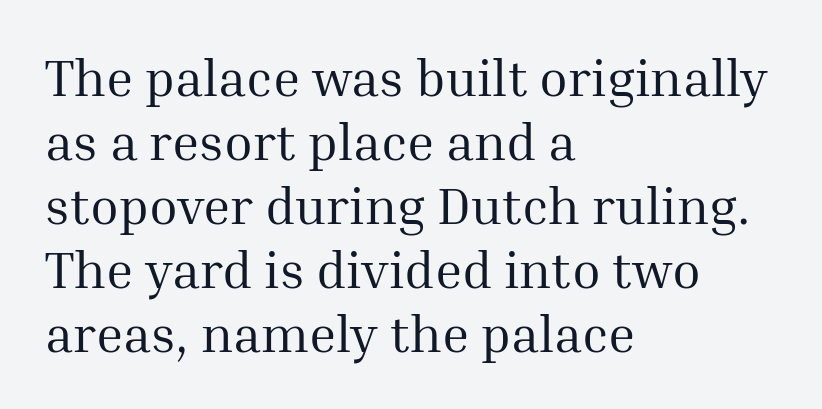
Line beginnings align vertically; line endings do not. Glyph-to-glyph distance matches everyday printed text. The gap between lines stays unmarked. Do the characters align in a grid? No, the font is proportional. This sample uses an upright cut, with every glyph sitting square on the baseline.
